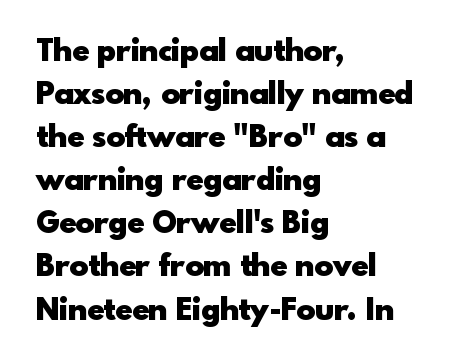
{"serif": "no", "italic": "no", "bold": "yes", "weight": "heavy", "width": "normal", "x_height": "small", "monospaced": "no", "underline": "no", "align": "left", "line_spacing": "normal", "line_spacing_ratio": 1.39, "letter_spacing": "normal", "letter_spacing_em": 0.0, "glyph_px": 31}
